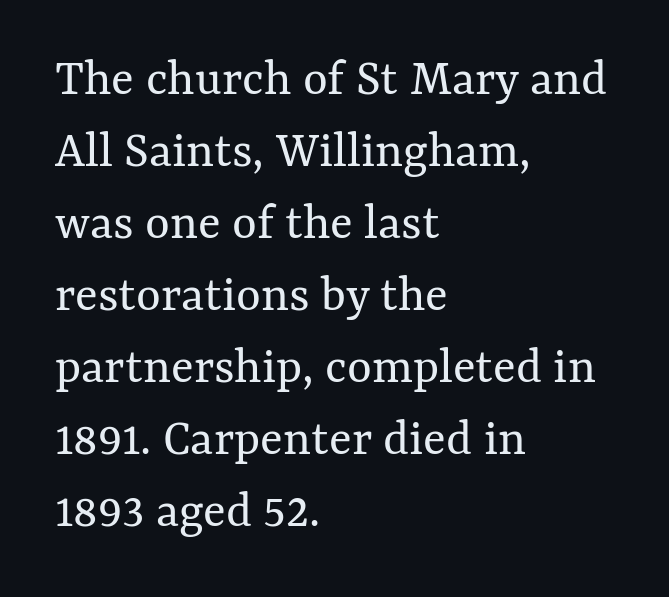
Q: Is the text bold? A: No.
Q: Is the text italic (slanted)? A: No, it is upright.
Q: Is the text underlined? A: No.
Q: How is the paragraph aligned? A: Left-aligned.
Q: Is the spacing between letters normal or unusually wide? A: Normal.
Q: Is the spacing between lines tight, normal or loose? A: Normal.
Q: Width (condensed, normal, or wide)? A: Normal.
Q: Stroke contrast? A: Medium.
Q: x-height? A: Medium.
Q: Monospaced? A: No.
